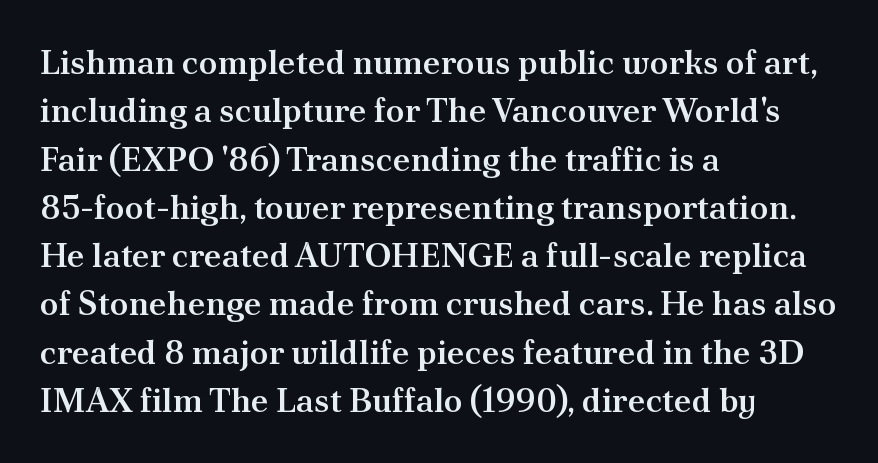
The image shows 34 px semibold serif type, upright; set left-aligned, normal line spacing (1.42x), normal letter spacing, not underlined; medium stroke contrast and a small x-height.
